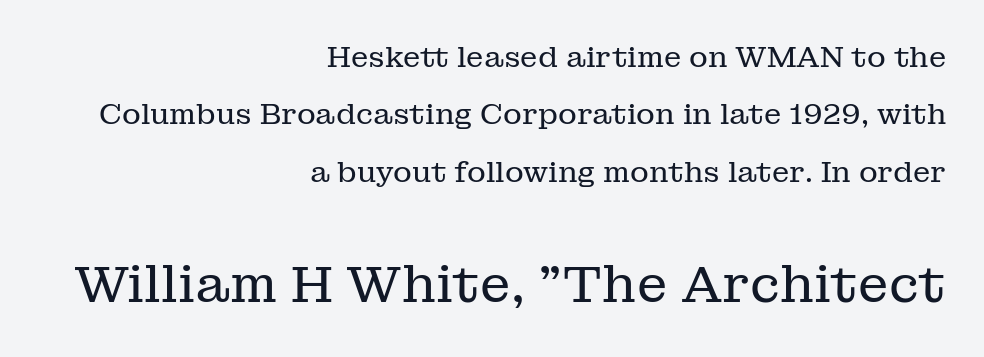
{"serif": "yes", "italic": "no", "bold": "no", "weight": "regular", "width": "normal", "stroke_contrast": "low", "x_height": "medium", "monospaced": "no", "underline": "no", "align": "right", "line_spacing": "loose", "line_spacing_ratio": 1.98, "letter_spacing": "normal", "letter_spacing_em": 0.0, "larger_block": "second", "size_ratio": 1.76, "glyph_px": 51}
